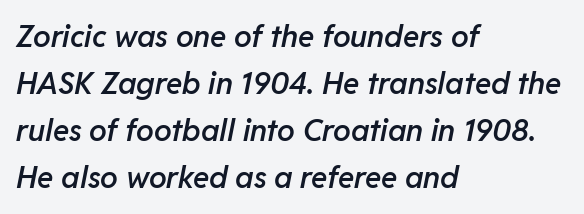
The image shows 30 px semibold type, italic (leaning right); set left-aligned, normal line spacing (1.57x), normal letter spacing, not underlined; low stroke contrast and a medium x-height.
